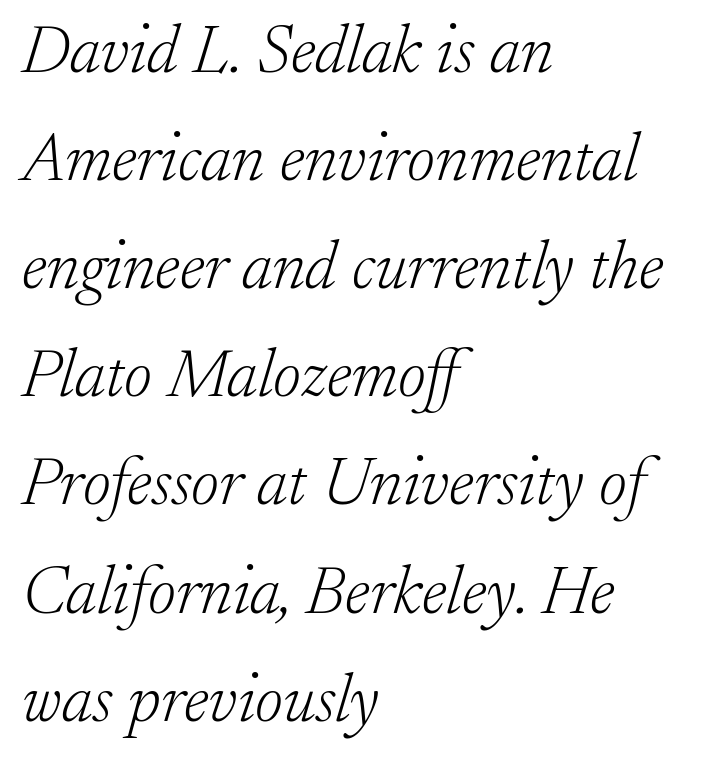
{"serif": "yes", "italic": "yes", "lean": "right", "slant_degrees": 17, "bold": "no", "weight": "light", "width": "normal", "stroke_contrast": "low", "x_height": "small", "monospaced": "no", "underline": "no", "align": "left", "line_spacing": "normal", "line_spacing_ratio": 1.59, "letter_spacing": "normal", "letter_spacing_em": 0.0, "glyph_px": 68}
